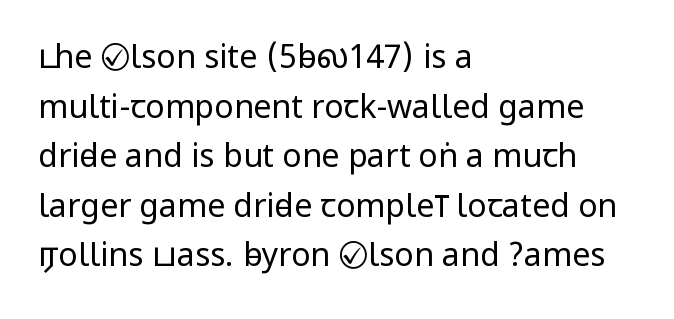
The image shows 32 px regular-weight, condensed sans-serif type, upright; set left-aligned, normal line spacing (1.55x), normal letter spacing, not underlined; low stroke contrast.
